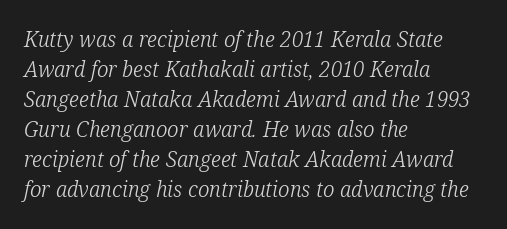
One glance says typical: line gaps are just what's usual. Each stroke keeps to a modest, everyday thickness or less. Layout note: lines flush left. The zone under the glyphs is completely vacant. This is oblique type, the kind used for emphasis or titles. These lines keep a tight, regular rhythm from letter to letter.
